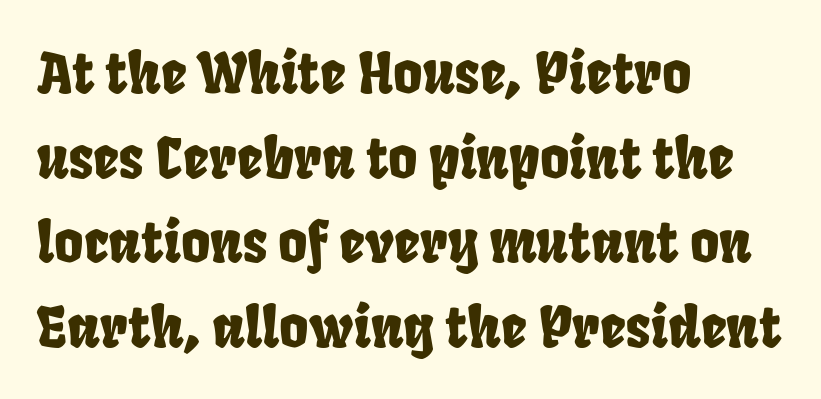
Q: Is the typeface a serif or a sans-serif typeface? A: Sans-serif.
Q: Is the text underlined? A: No.
Q: How is the paragraph aligned? A: Left-aligned.
Q: Is the spacing between letters normal or unusually wide? A: Normal.
Q: Is the spacing between lines tight, normal or loose? A: Normal.
Q: Width (condensed, normal, or wide)? A: Condensed.
Q: Stroke contrast? A: Low.
Q: x-height? A: Large.
Q: Monospaced? A: No.
